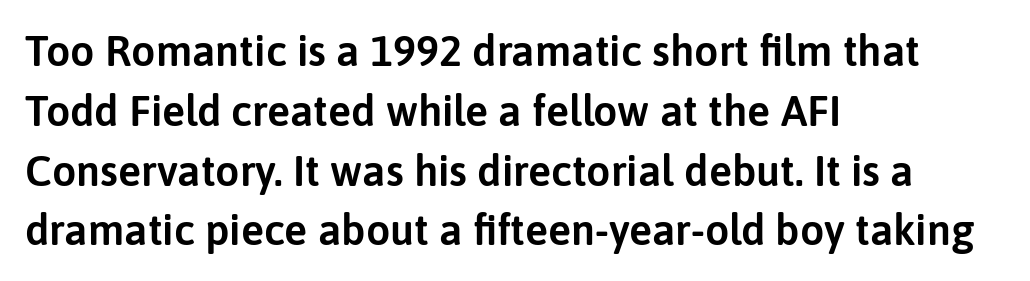
Q: Is the text italic (slanted)? A: No, it is upright.
Q: Is the typeface a serif or a sans-serif typeface? A: Sans-serif.
Q: Is the text underlined? A: No.
Q: How is the paragraph aligned? A: Left-aligned.
Q: Is the spacing between letters normal or unusually wide? A: Normal.
Q: Is the spacing between lines tight, normal or loose? A: Normal.
Q: Width (condensed, normal, or wide)? A: Normal.
Q: Stroke contrast? A: Low.
Q: x-height? A: Medium.
Q: Monospaced? A: No.
